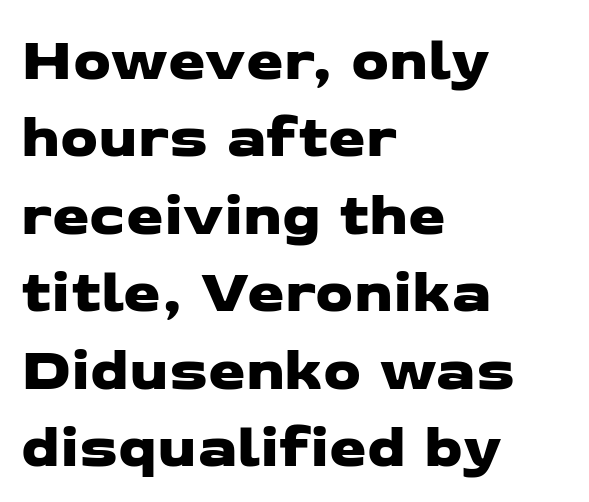
{"serif": "no", "width": "wide", "stroke_contrast": "low", "x_height": "medium", "monospaced": "no", "underline": "no", "align": "left", "line_spacing": "normal", "line_spacing_ratio": 1.29, "letter_spacing": "normal", "letter_spacing_em": 0.0, "glyph_px": 60}
